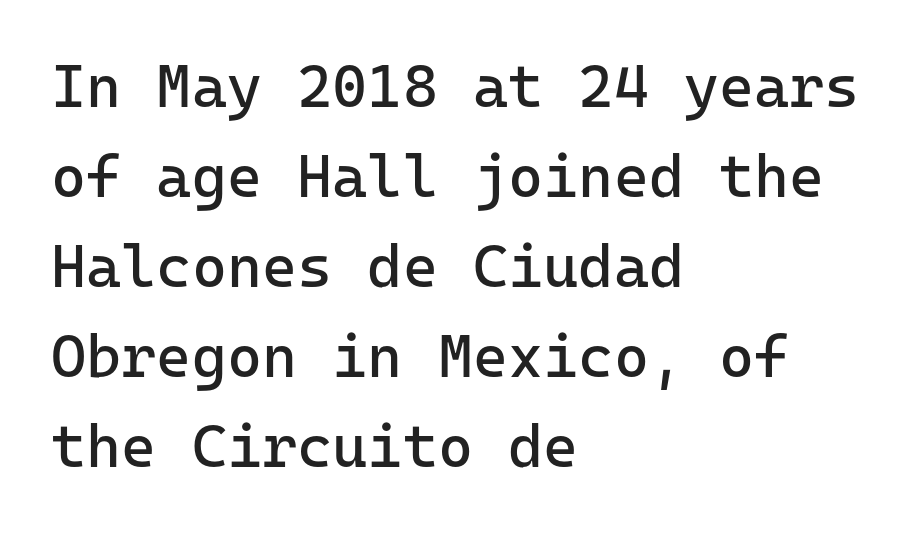
The image shows 60 px regular-weight sans-serif type, upright; set left-aligned, normal line spacing (1.5x), normal letter spacing, not underlined; low stroke contrast and a medium x-height.
